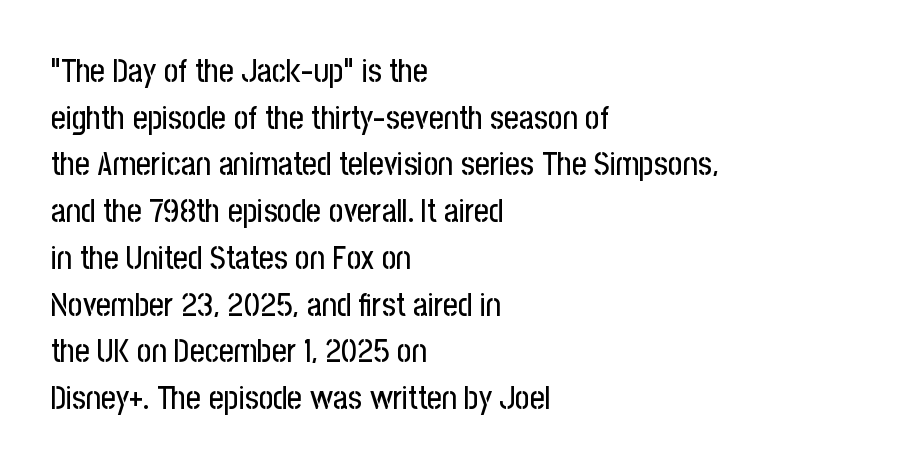
{"serif": "no", "italic": "no", "width": "condensed", "stroke_contrast": "low", "x_height": "medium", "monospaced": "no", "underline": "no", "align": "left", "line_spacing": "normal", "line_spacing_ratio": 1.46, "letter_spacing": "normal", "letter_spacing_em": 0.0, "glyph_px": 32}
